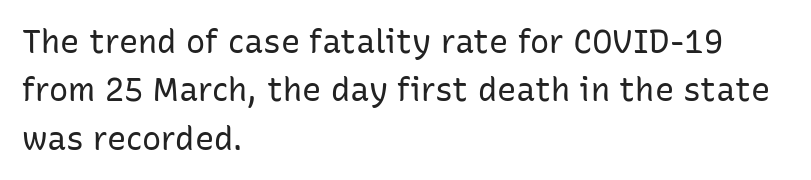
The rendering anchors every line to the left-hand side. Weight: regular or lighter. No italicization has been applied; the sample stays upright. Unlike a traditional serif, this face leaves its strokes unadorned. Underline: absent. Spacing verdict: proportional, widths tailored to each character.
